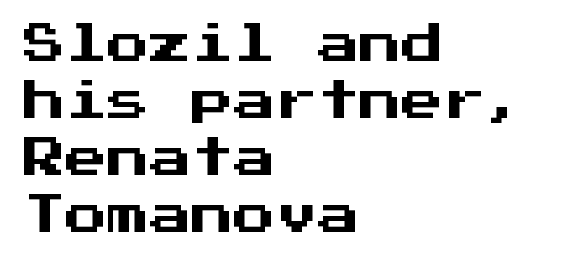
{"serif": "no", "italic": "no", "width": "normal", "stroke_contrast": "medium", "x_height": "medium", "monospaced": "yes", "underline": "no", "align": "left", "line_spacing": "normal", "line_spacing_ratio": 1.36, "letter_spacing": "normal", "letter_spacing_em": 0.0, "glyph_px": 42}
